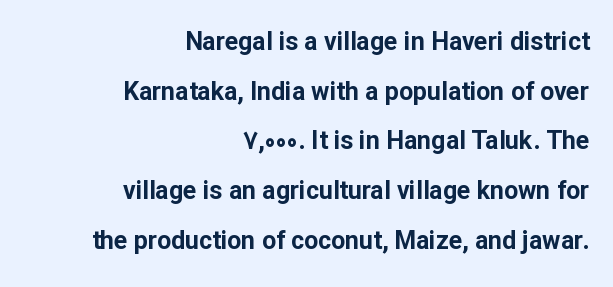
{"italic": "no", "bold": "yes", "underline": "no", "align": "right", "line_spacing": "loose", "line_spacing_ratio": 1.99, "letter_spacing": "normal", "letter_spacing_em": 0.0, "glyph_px": 25}
